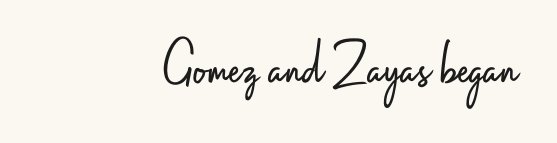
The image shows 65 px light, condensed sans-serif type; set right-aligned, normal letter spacing, not underlined; low stroke contrast and a small x-height.
